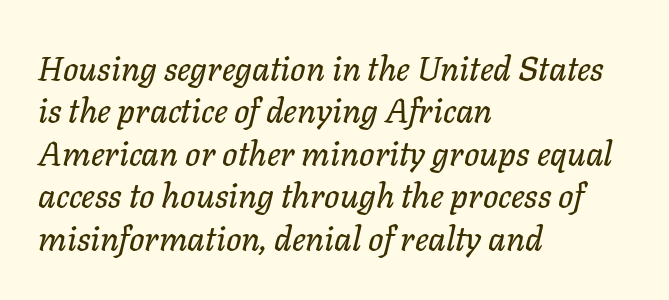
The image shows 34 px text type, italic (leaning right); set left-aligned, normal line spacing (1.25x), normal letter spacing, not underlined; low stroke contrast and a medium x-height.
